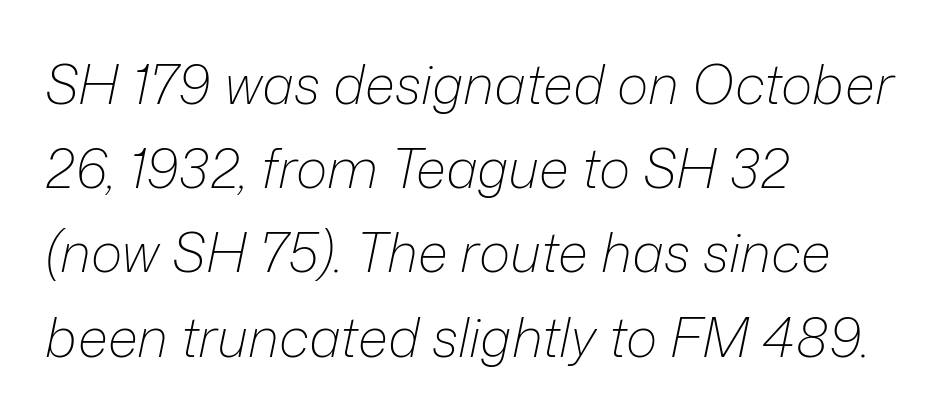
Q: Is the text bold? A: No.
Q: Is the text italic (slanted)? A: Yes, it leans right by about 12 degrees.
Q: Is the text underlined? A: No.
Q: How is the paragraph aligned? A: Left-aligned.
Q: Is the spacing between letters normal or unusually wide? A: Normal.
Q: Is the spacing between lines tight, normal or loose? A: Normal.
Q: Width (condensed, normal, or wide)? A: Normal.
Q: Stroke contrast? A: Low.
Q: x-height? A: Medium.
Q: Monospaced? A: No.
